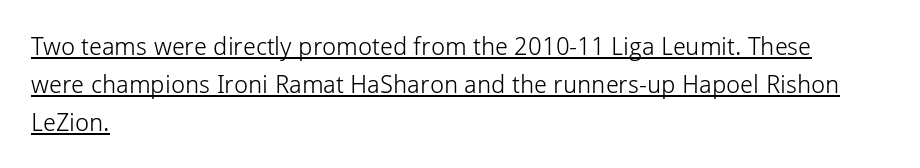
{"italic": "no", "bold": "no", "underline": "yes", "align": "left", "line_spacing": "normal", "line_spacing_ratio": 1.52, "letter_spacing": "normal", "letter_spacing_em": 0.0, "glyph_px": 25}
